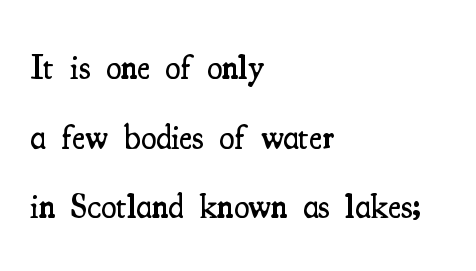
Q: Is the text bold? A: Semi-bold.
Q: Is the text italic (slanted)? A: No, it is upright.
Q: Is the typeface a serif or a sans-serif typeface? A: Serif.
Q: Is the text underlined? A: No.
Q: How is the paragraph aligned? A: Left-aligned.
Q: Is the spacing between letters normal or unusually wide? A: Normal.
Q: Is the spacing between lines tight, normal or loose? A: Loose.
Q: Width (condensed, normal, or wide)? A: Condensed.
Q: Stroke contrast? A: Medium.
Q: x-height? A: Small.
Q: Monospaced? A: No.
